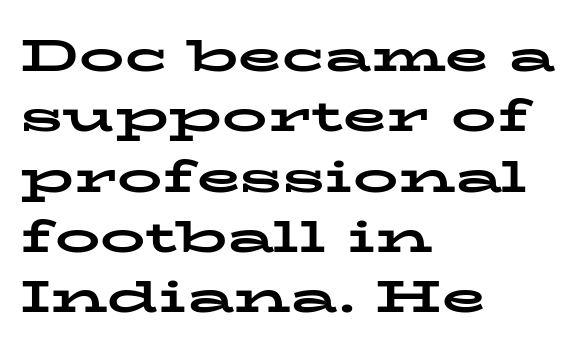
{"serif": "yes", "italic": "no", "bold": "yes", "weight": "bold", "width": "wide", "stroke_contrast": "low", "x_height": "medium", "monospaced": "no", "underline": "no", "align": "left", "line_spacing": "normal", "line_spacing_ratio": 1.34, "letter_spacing": "normal", "letter_spacing_em": 0.0, "glyph_px": 45}
